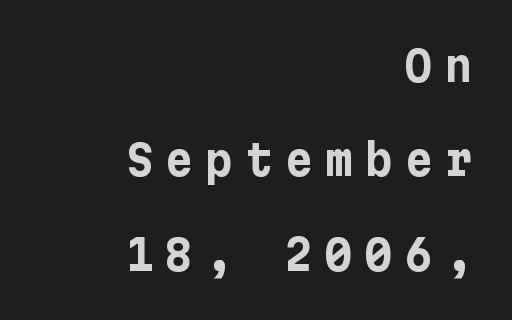
The rag falls on the left side of this text block. Compared with typical body copy, the letter spacing here is much looser. The gap between lines stays unmarked. Summary of weight: heavy, a full bold. Tall strokes in this sample are plumb rather than angled.
